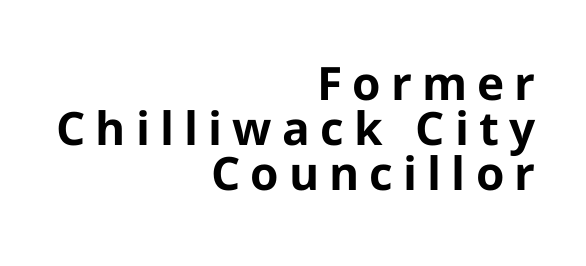
Q: Is the text bold? A: Yes.
Q: Is the text italic (slanted)? A: No, it is upright.
Q: Is the typeface a serif or a sans-serif typeface? A: Sans-serif.
Q: Is the text underlined? A: No.
Q: How is the paragraph aligned? A: Right-aligned.
Q: Is the spacing between letters normal or unusually wide? A: Unusually wide.
Q: Is the spacing between lines tight, normal or loose? A: Tight.
Q: Width (condensed, normal, or wide)? A: Normal.
Q: Stroke contrast? A: Low.
Q: x-height? A: Medium.
Q: Monospaced? A: No.
